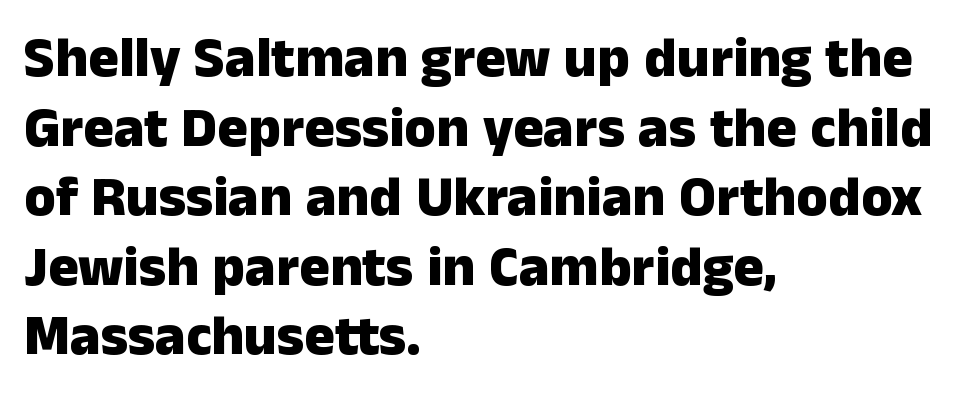
{"serif": "no", "italic": "no", "bold": "yes", "weight": "heavy", "width": "normal", "stroke_contrast": "low", "x_height": "medium", "monospaced": "no", "underline": "no", "align": "left", "line_spacing_ratio": 1.22, "letter_spacing": "normal", "letter_spacing_em": 0.0, "glyph_px": 57}
